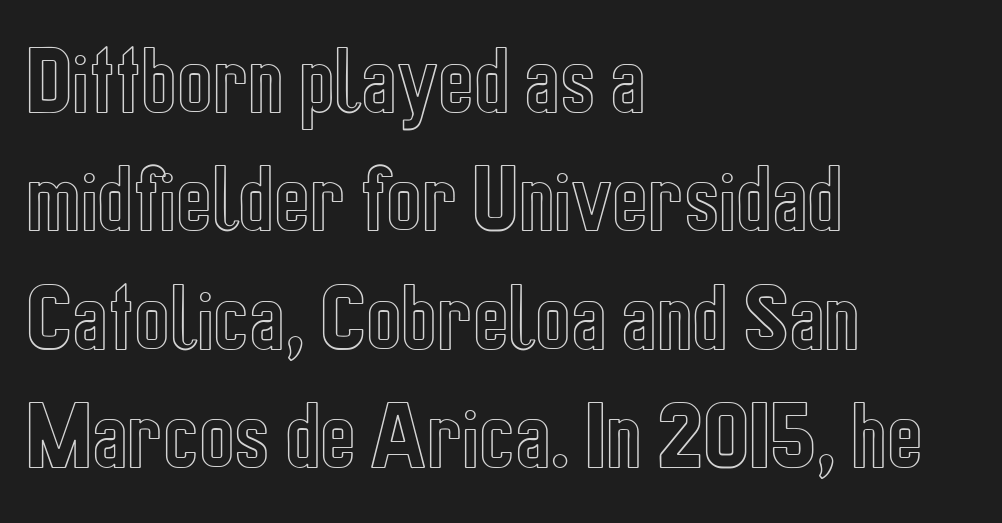
The image shows 75 px condensed type, upright; set left-aligned, normal line spacing (1.58x), normal letter spacing, not underlined; a medium x-height.
